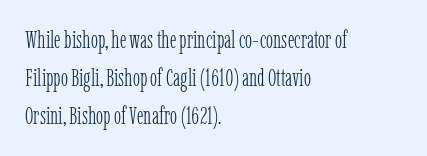
Q: Is the text bold? A: No.
Q: Is the text italic (slanted)? A: No, it is upright.
Q: Is the text underlined? A: No.
Q: How is the paragraph aligned? A: Left-aligned.
Q: Is the spacing between letters normal or unusually wide? A: Normal.
Q: Is the spacing between lines tight, normal or loose? A: Normal.
